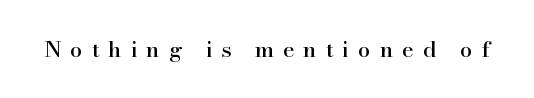
Q: Is the text italic (slanted)? A: No, it is upright.
Q: Is the text underlined? A: No.
Q: Is the spacing between letters normal or unusually wide? A: Unusually wide.
